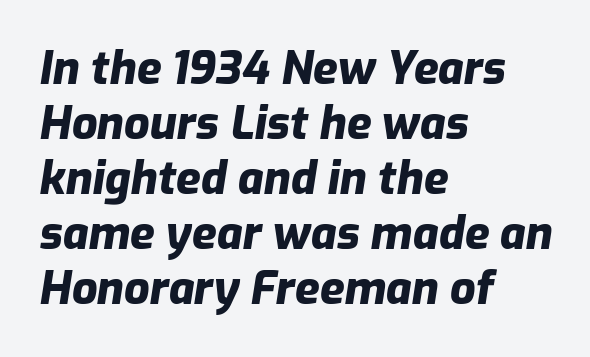
Q: Is the text bold? A: Yes.
Q: Is the text italic (slanted)? A: Yes, it leans right by about 9 degrees.
Q: Is the text underlined? A: No.
Q: How is the paragraph aligned? A: Left-aligned.
Q: Is the spacing between letters normal or unusually wide? A: Normal.
Q: Width (condensed, normal, or wide)? A: Normal.
Q: Stroke contrast? A: Low.
Q: x-height? A: Medium.
Q: Monospaced? A: No.
